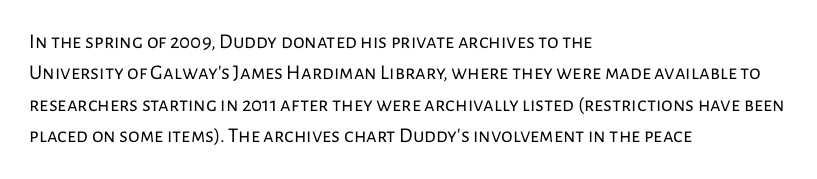
Q: Is the text bold? A: No.
Q: Is the text italic (slanted)? A: No, it is upright.
Q: Is the text underlined? A: No.
Q: How is the paragraph aligned? A: Left-aligned.
Q: Is the spacing between letters normal or unusually wide? A: Normal.
Q: Is the spacing between lines tight, normal or loose? A: Normal.
